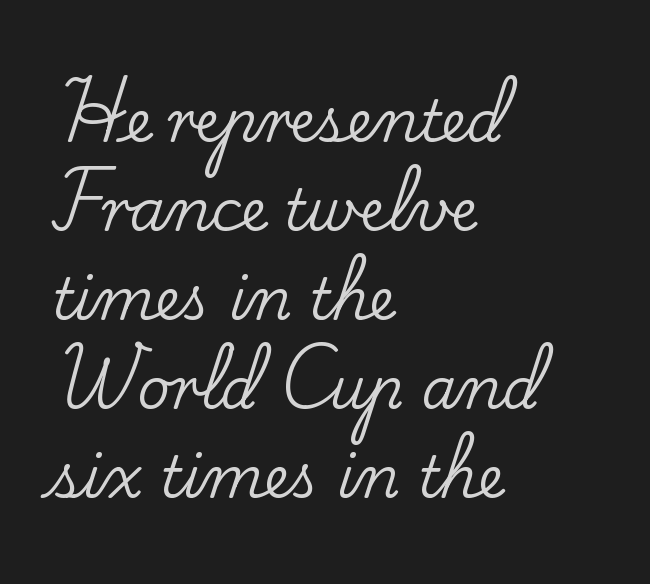
Nothing unusual about the tracking: characters are spaced as the font intends. Varying glyph widths throughout — classic text-font behaviour. Underlining? Definitely not there. Note: serifs present on the glyphs.
